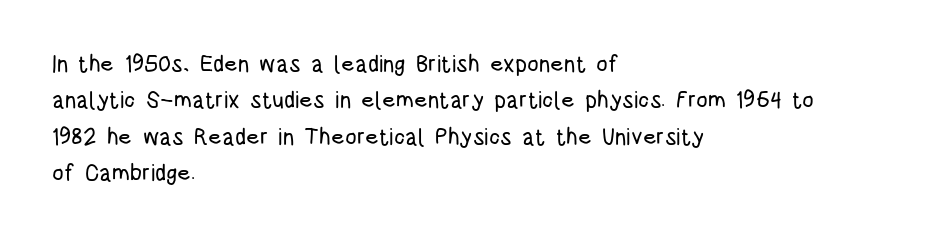
Q: Is the text italic (slanted)? A: No, it is upright.
Q: Is the text underlined? A: No.
Q: How is the paragraph aligned? A: Left-aligned.
Q: Is the spacing between letters normal or unusually wide? A: Normal.
Q: Is the spacing between lines tight, normal or loose? A: Normal.
